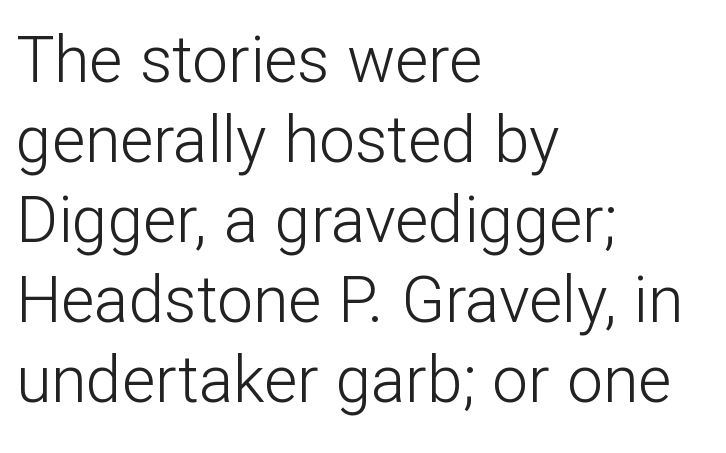
{"serif": "no", "italic": "no", "bold": "no", "weight": "light", "width": "normal", "stroke_contrast": "low", "x_height": "medium", "monospaced": "no", "underline": "no", "align": "left", "line_spacing": "normal", "line_spacing_ratio": 1.25, "letter_spacing": "normal", "letter_spacing_em": 0.0, "glyph_px": 64}
